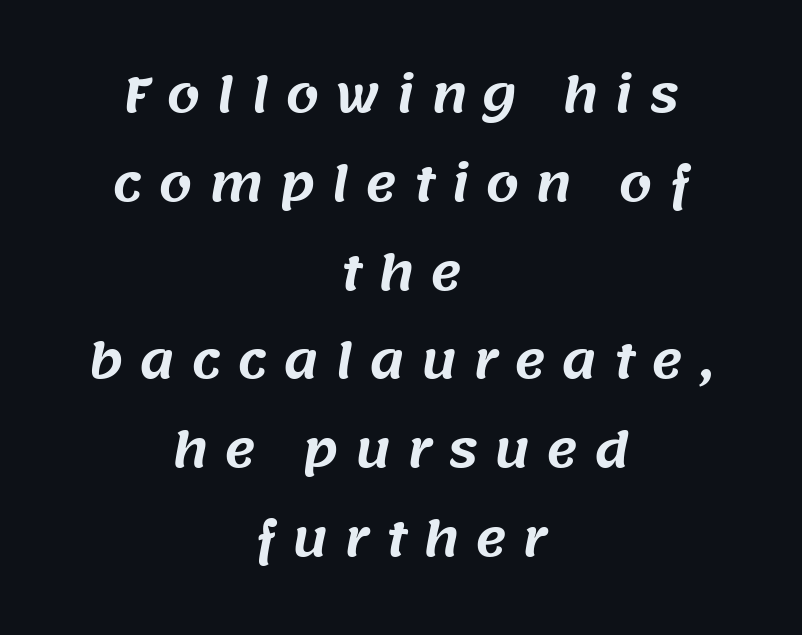
Q: Is the typeface a serif or a sans-serif typeface? A: Sans-serif.
Q: Is the text underlined? A: No.
Q: How is the paragraph aligned? A: Centered.
Q: Is the spacing between letters normal or unusually wide? A: Unusually wide.
Q: Width (condensed, normal, or wide)? A: Normal.
Q: Stroke contrast? A: Medium.
Q: x-height? A: Large.
Q: Monospaced? A: No.
